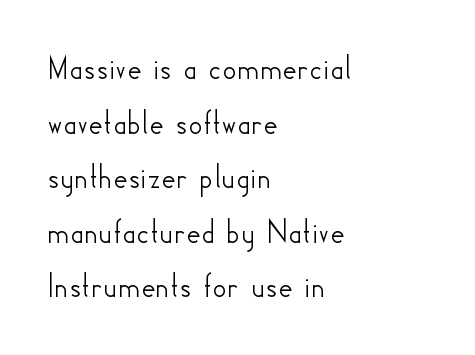
{"serif": "no", "italic": "no", "width": "normal", "stroke_contrast": "low", "x_height": "small", "monospaced": "no", "underline": "no", "align": "left", "line_spacing": "normal", "line_spacing_ratio": 1.56, "letter_spacing": "normal", "letter_spacing_em": 0.0, "glyph_px": 35}
